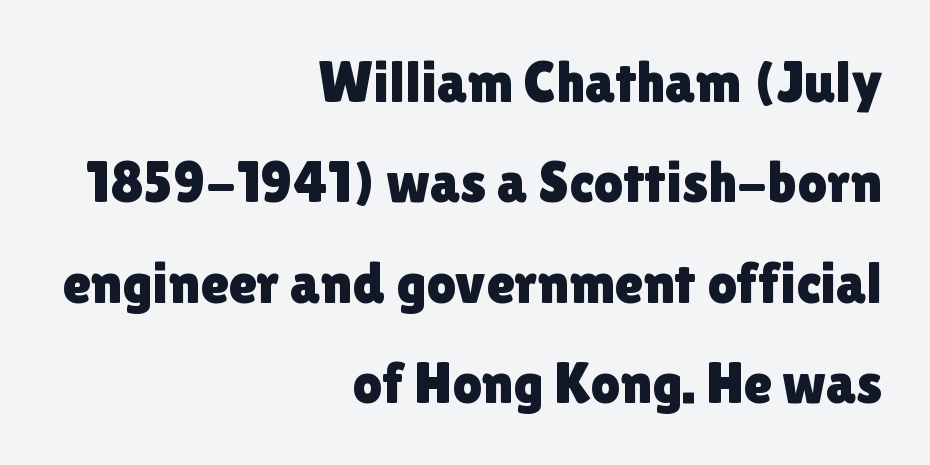
The gap between lines stays unmarked. Unlike a traditional serif, this face leaves its strokes unadorned. Standard letterfit; no display-style spreading of the glyphs. Note the varied advance widths — an 'i' is clearly narrower than an 'm'. The type sits square on the baseline with zero lean.
